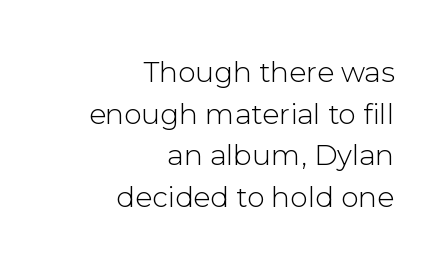
The image shows 28 px light sans-serif type, upright; set right-aligned, normal line spacing (1.49x), normal letter spacing, not underlined; low stroke contrast and a medium x-height.
